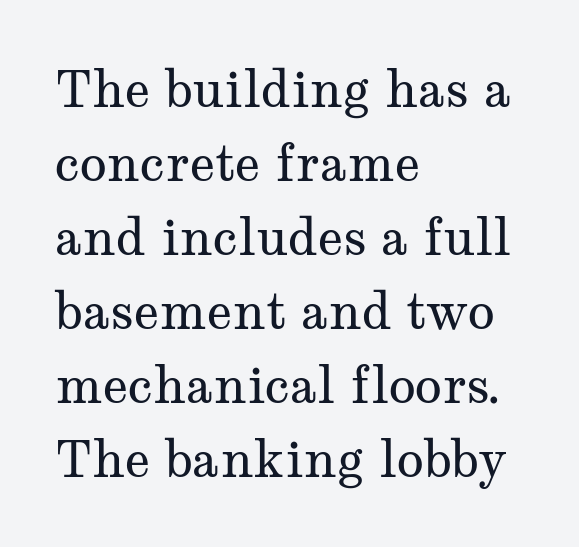
{"serif": "yes", "italic": "no", "bold": "no", "weight": "regular", "width": "wide", "stroke_contrast": "medium", "x_height": "medium", "monospaced": "no", "underline": "no", "align": "left", "line_spacing": "normal", "line_spacing_ratio": 1.48, "letter_spacing": "normal", "letter_spacing_em": 0.0, "glyph_px": 50}
